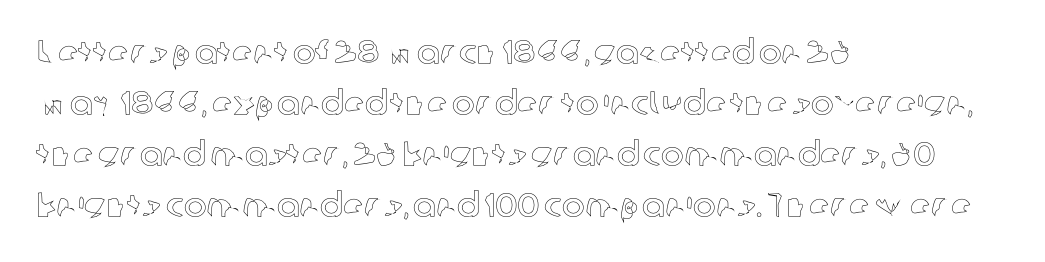
Q: Is the text italic (slanted)? A: No, it is upright.
Q: Is the text underlined? A: No.
Q: How is the paragraph aligned? A: Left-aligned.
Q: Is the spacing between letters normal or unusually wide? A: Normal.
Q: Is the spacing between lines tight, normal or loose? A: Normal.
Q: Width (condensed, normal, or wide)? A: Normal.
Q: x-height? A: Medium.
Q: Monospaced? A: No.
